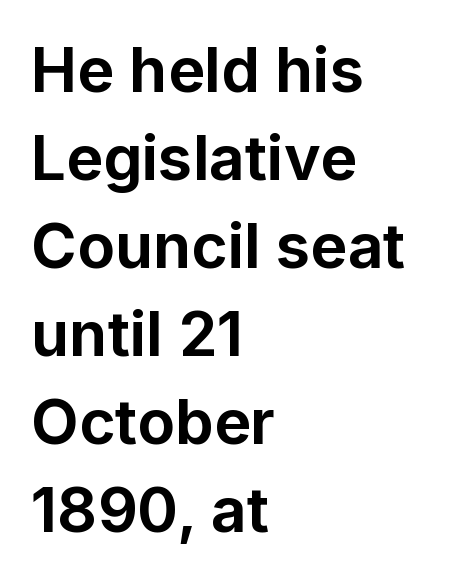
{"serif": "no", "italic": "no", "bold": "yes", "weight": "bold", "width": "normal", "stroke_contrast": "low", "x_height": "medium", "monospaced": "no", "underline": "no", "align": "left", "line_spacing": "normal", "line_spacing_ratio": 1.42, "letter_spacing": "normal", "letter_spacing_em": 0.0, "glyph_px": 62}
